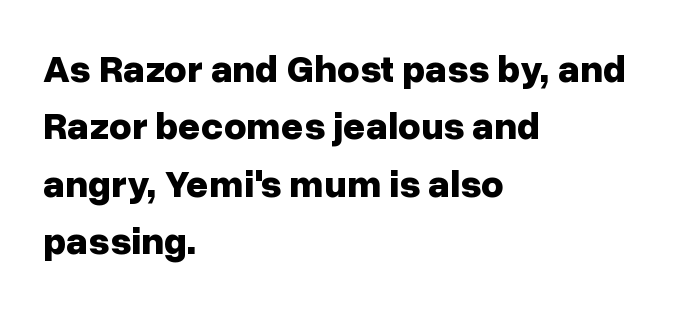
Q: Is the text bold? A: Yes.
Q: Is the text italic (slanted)? A: No, it is upright.
Q: Is the typeface a serif or a sans-serif typeface? A: Sans-serif.
Q: Is the text underlined? A: No.
Q: How is the paragraph aligned? A: Left-aligned.
Q: Is the spacing between letters normal or unusually wide? A: Normal.
Q: Is the spacing between lines tight, normal or loose? A: Normal.
Q: Width (condensed, normal, or wide)? A: Normal.
Q: Stroke contrast? A: Low.
Q: x-height? A: Medium.
Q: Monospaced? A: No.
